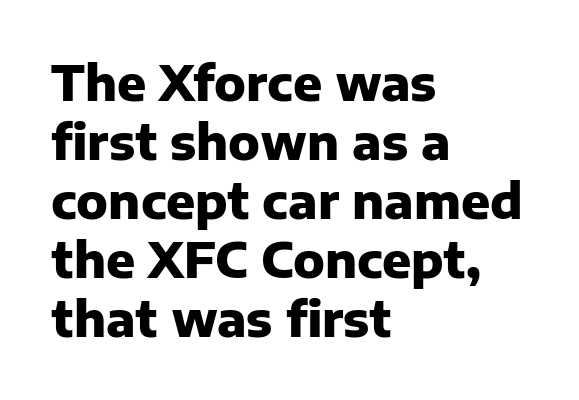
The setting favours the left margin, as ordinary paragraphs usually do. Characters follow at the spacing the type designer built in. Each letter's strokes conclude bluntly, with no projecting serifs. The letters are bold, with thick, heavy strokes. In terms of posture, this sample is upright.
